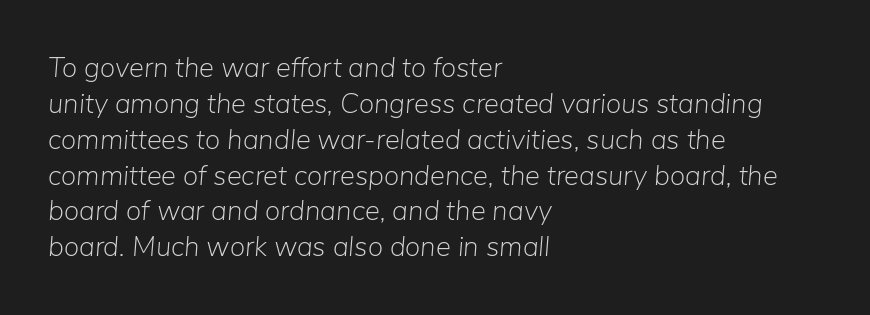
The image shows 28 px light type, italic (leaning right); set left-aligned, normal line spacing (1.28x), normal letter spacing, not underlined; low stroke contrast and a medium x-height.
